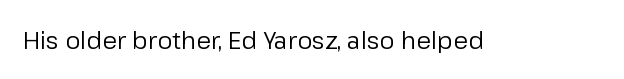
Q: Is the text bold? A: No.
Q: Is the text italic (slanted)? A: No, it is upright.
Q: Is the text underlined? A: No.
Q: Is the spacing between letters normal or unusually wide? A: Normal.
